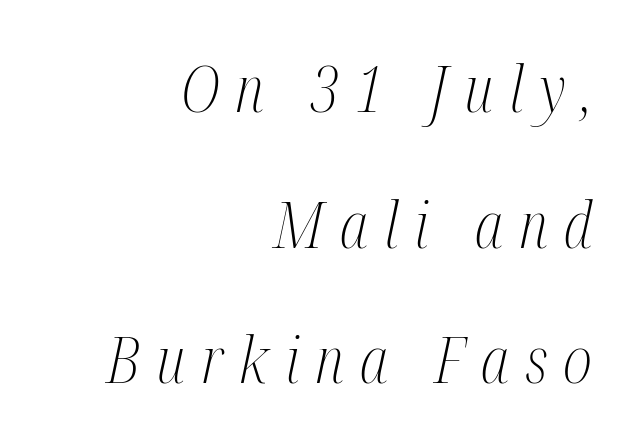
The image shows 64 px light, condensed serif type, italic (leaning right); set right-aligned, loose line spacing (2.12x), unusually wide letter spacing (+0.25 em), not underlined; medium stroke contrast and a medium x-height.
